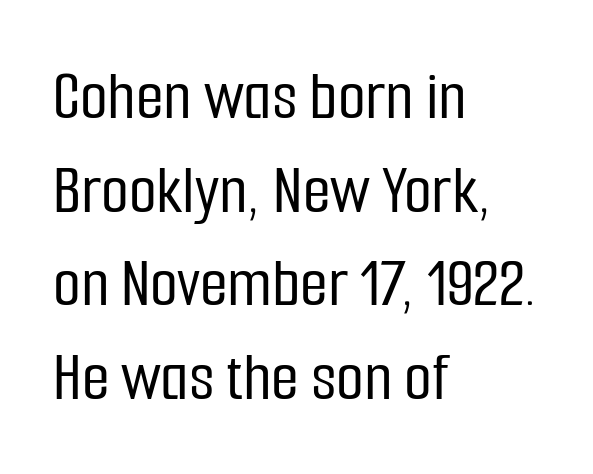
The image shows 72 px condensed sans-serif type, upright; set left-aligned, normal line spacing (1.3x), normal letter spacing, not underlined; low stroke contrast and a medium x-height.
